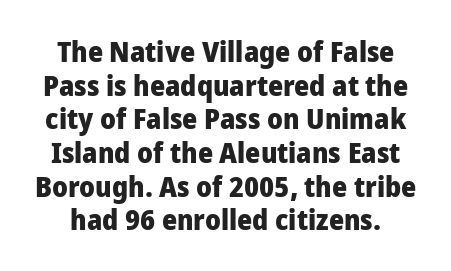
The image shows 29 px heavy sans-serif type, upright; set line spacing 1.16x, normal letter spacing, not underlined; low stroke contrast and a medium x-height.
